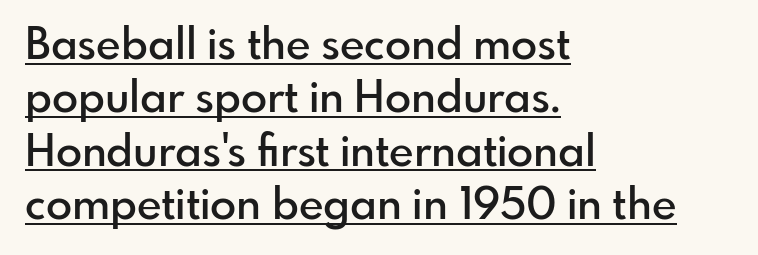
Q: Is the text bold? A: Semi-bold.
Q: Is the text italic (slanted)? A: No, it is upright.
Q: Is the typeface a serif or a sans-serif typeface? A: Sans-serif.
Q: Is the text underlined? A: Yes.
Q: How is the paragraph aligned? A: Left-aligned.
Q: Is the spacing between letters normal or unusually wide? A: Normal.
Q: Width (condensed, normal, or wide)? A: Normal.
Q: Stroke contrast? A: Low.
Q: x-height? A: Small.
Q: Monospaced? A: No.
